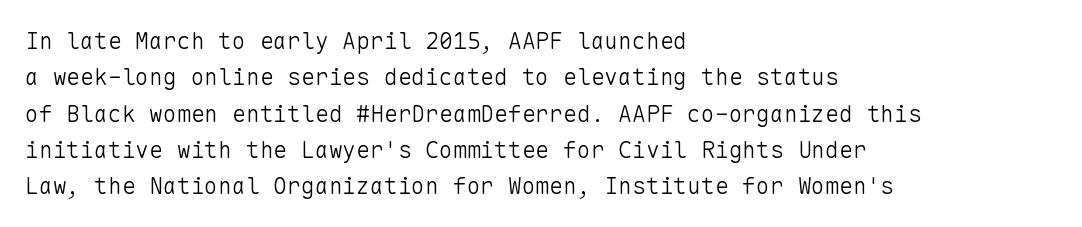
Compared with typical paragraphs, the rows here are spaced about the same. The letterforms sit at book weight or below. Ascenders rise straight up at ninety degrees. The lines are quadded left. Check the space under the baseline: it is left empty. Tracking value appears to be zero — textbook default spacing.
